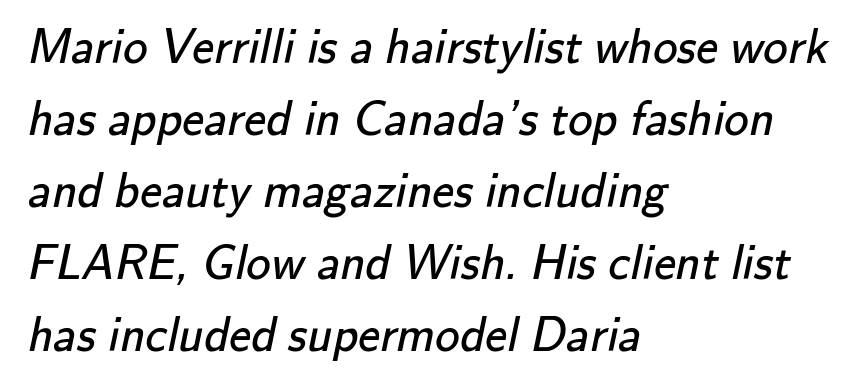
Beneath every word, the page is bare. Is this a fixed-width face? No — the glyphs have proportional, varying widths. No letter is thick-stroked: the sample isn't bold. These lines keep a tight, regular rhythm from letter to letter.
